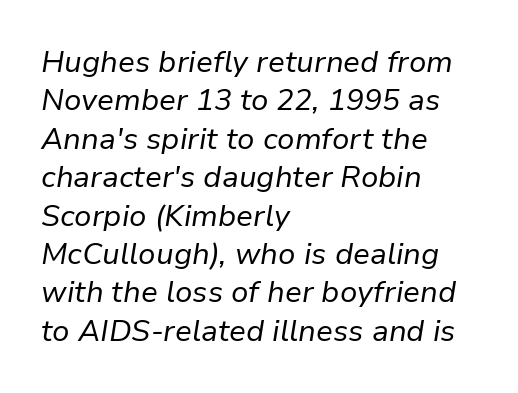
Q: Is the text bold? A: No.
Q: Is the text italic (slanted)? A: Yes, it leans right by about 9 degrees.
Q: Is the text underlined? A: No.
Q: How is the paragraph aligned? A: Left-aligned.
Q: Is the spacing between letters normal or unusually wide? A: Normal.
Q: Is the spacing between lines tight, normal or loose? A: Normal.
Q: Width (condensed, normal, or wide)? A: Normal.
Q: Stroke contrast? A: Low.
Q: x-height? A: Medium.
Q: Monospaced? A: No.
